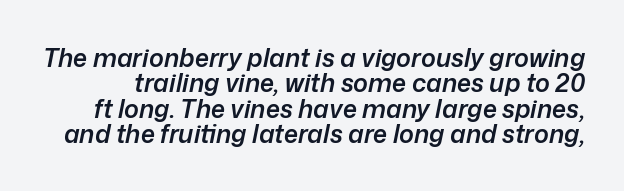
Honestly, the letter spacing is just normal — you wouldn't notice it. Weight check: semibold — heavier than regular, not quite bold. Slanted lettering throughout. Summary of vertical rhythm: compact, with narrow interline spacing. The space directly below the letters is spotless.
